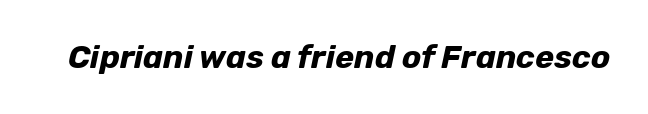
The image shows 32 px bold type, italic (leaning right); set normal letter spacing, not underlined; low stroke contrast and a medium x-height.
